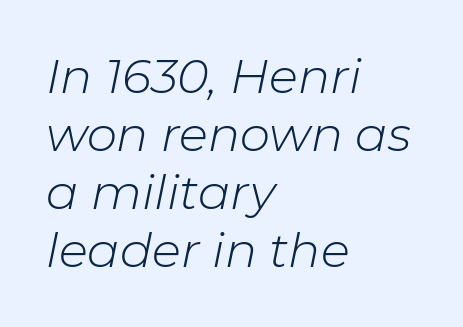
{"italic": "yes", "lean": "right", "slant_degrees": 11, "bold": "no", "weight": "light", "width": "normal", "stroke_contrast": "low", "x_height": "medium", "monospaced": "no", "underline": "no", "align": "left", "line_spacing_ratio": 1.21, "letter_spacing": "normal", "letter_spacing_em": 0.0, "glyph_px": 48}
